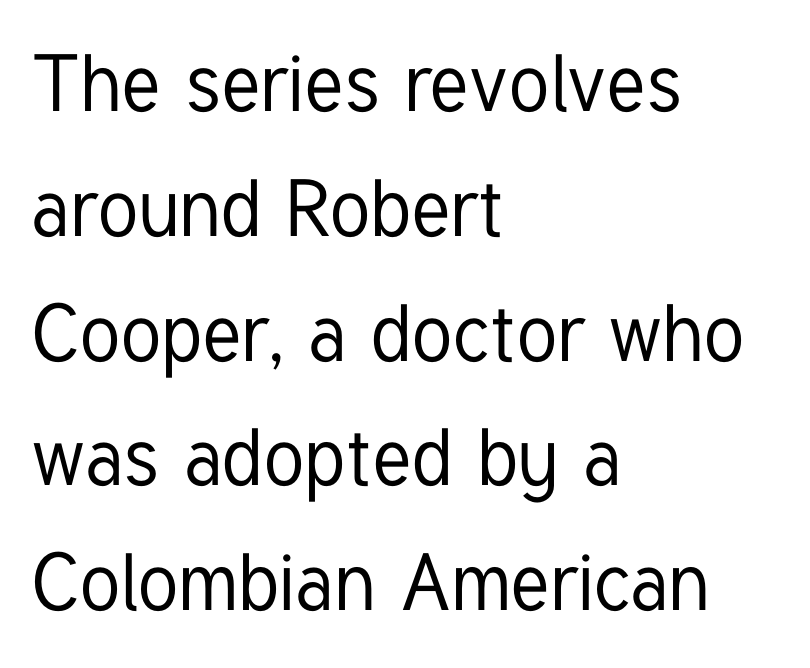
Q: Is the text italic (slanted)? A: No, it is upright.
Q: Is the typeface a serif or a sans-serif typeface? A: Sans-serif.
Q: Is the text underlined? A: No.
Q: How is the paragraph aligned? A: Left-aligned.
Q: Is the spacing between letters normal or unusually wide? A: Normal.
Q: Is the spacing between lines tight, normal or loose? A: Normal.
Q: Width (condensed, normal, or wide)? A: Condensed.
Q: Stroke contrast? A: Low.
Q: x-height? A: Medium.
Q: Monospaced? A: No.
